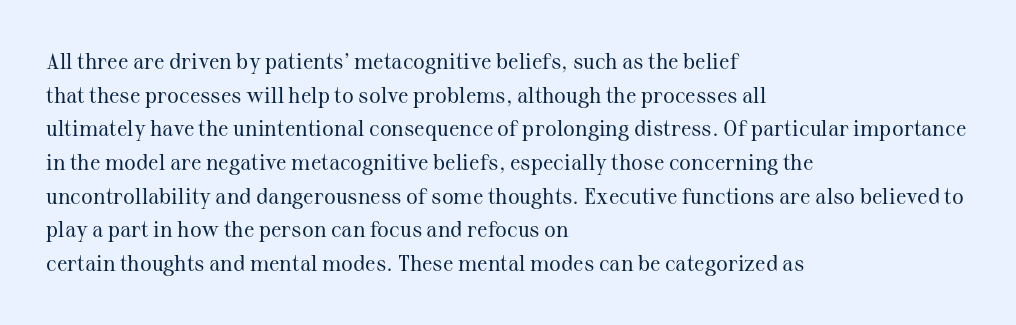
Q: Is the text bold? A: No.
Q: Is the text italic (slanted)? A: No, it is upright.
Q: Is the text underlined? A: No.
Q: How is the paragraph aligned? A: Left-aligned.
Q: Is the spacing between letters normal or unusually wide? A: Normal.
Q: Is the spacing between lines tight, normal or loose? A: Normal.
